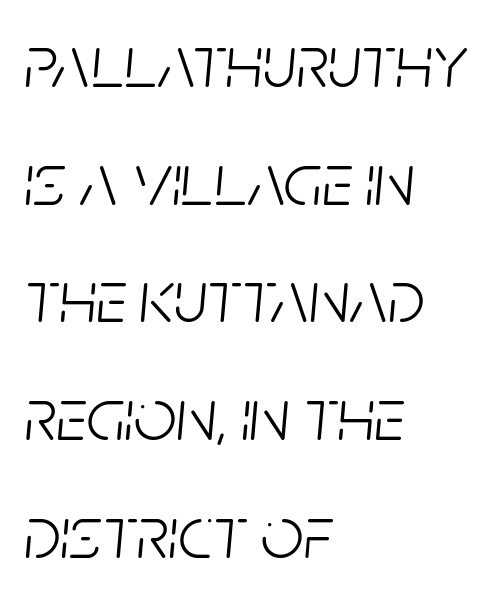
Rows of type keep a routine distance in the vertical direction. The letters look calm and open, with moderate or lighter stems. Line starts are locked; line ends wander. A typesetter would call this proportional, since set widths differ per character.
